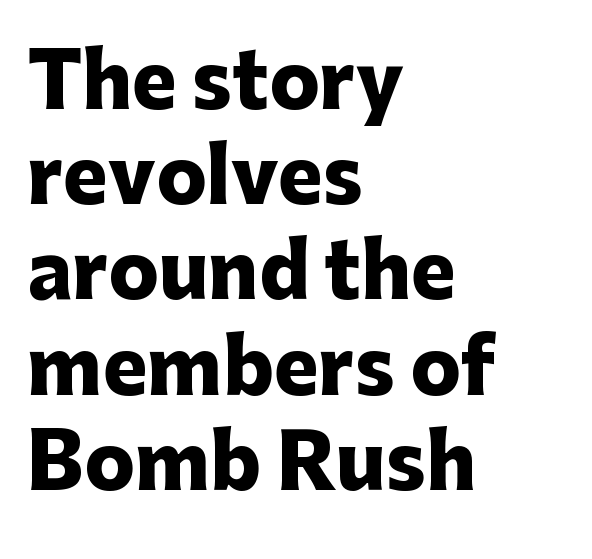
The image shows 75 px heavy sans-serif type, upright; set left-aligned, normal line spacing (1.27x), normal letter spacing, not underlined; low stroke contrast and a medium x-height.
